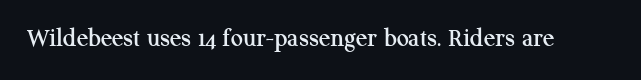
This rendering leaves character spacing at its baseline value. Has an underline been added? It has not. No italicization has been applied; the sample stays upright.
